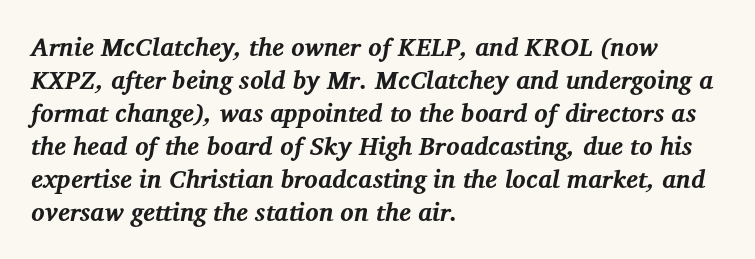
{"italic": "yes", "lean": "right", "slant_degrees": 12, "bold": "yes", "underline": "no", "align": "left", "line_spacing": "normal", "line_spacing_ratio": 1.32, "letter_spacing": "normal", "letter_spacing_em": 0.0, "glyph_px": 25}
